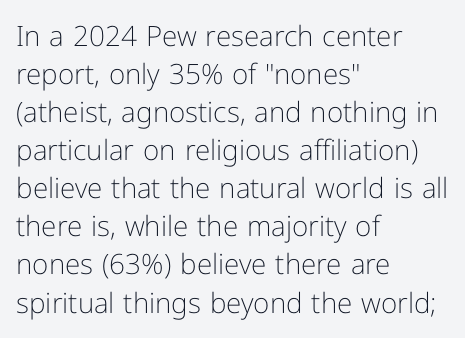
The type family on display is of the sans-serif kind. Stems here are at most as thick as an everyday book face. Which margin do the lines hug? The left one — the right edge is uneven. Looks like regular typesetting: each glyph gets only the width it needs. Reading down the column, the eye jumps a familiar distance to each next line. Observe the ordinary spacing: letters are neighbours, not strangers.
